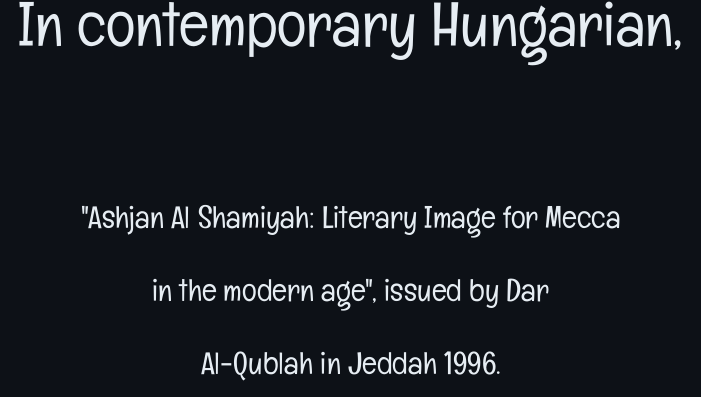
The passage shown is typed in a proportional face where columns would drift. Vertical stems look standard width or narrower in stroke. If you squint, the top block still reads clearly — it's the larger of the two. No italicization has been applied; the sample stays upright. The paragraph has two soft edges and a firm central axis.
